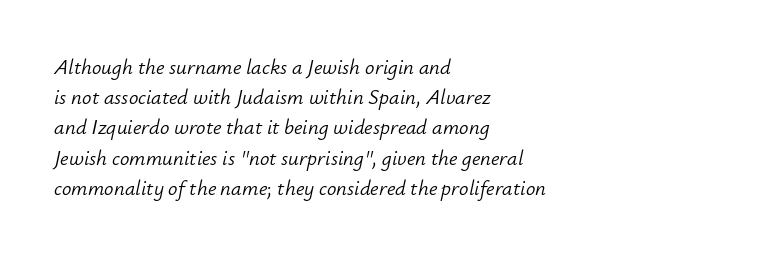
The image shows 21 px text type, italic (leaning right); set left-aligned, normal line spacing (1.44x), normal letter spacing, not underlined.
